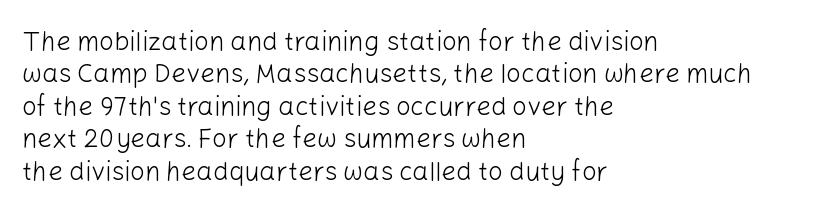
The image shows 26 px text type, upright; set left-aligned, normal line spacing (1.25x), normal letter spacing, not underlined.
